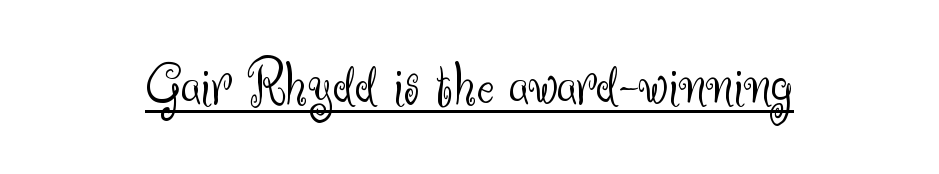
On a weight scale, this lands at 450 or below. Regarding serifs, this sample does without them. The rendering uses natural spacing where letterforms have individual widths. Decoration check: the copy is underlined. You can tell it's not italic because the verticals are truly vertical. This rendering leaves character spacing at its baseline value.
